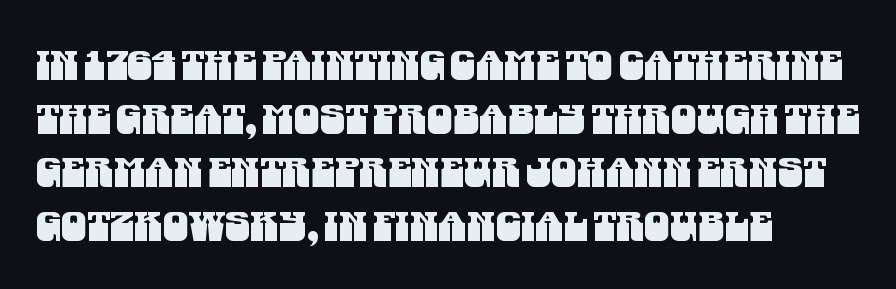
What stands out about the letter spacing? Nothing — it is the standard amount. In terms of leading, this rendering sits right in the middle. A typesetter would call this proportional, since set widths differ per character. The glyphs are unaccompanied by any horizontal stroke below them. Where is the straight margin? On the left.
